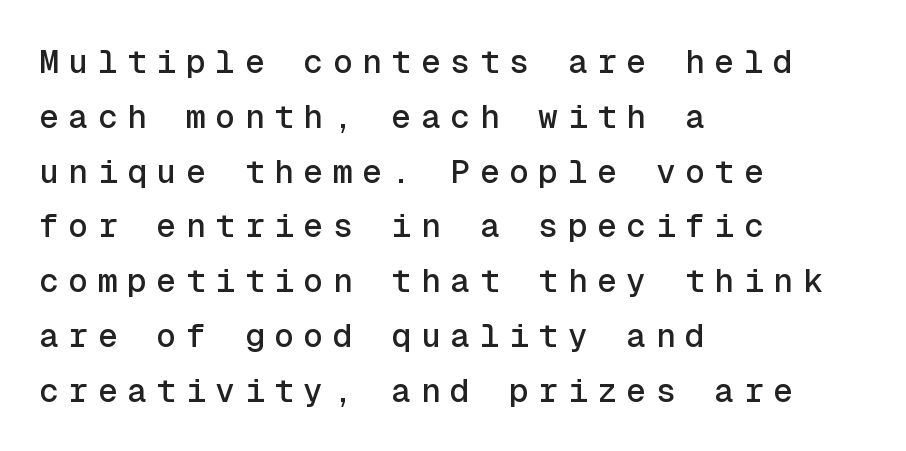
Letter spacing: wide. The words here are not underlined. Examine the stroke ends and you'll find no serifs. The lettering holds an erect, upright posture throughout. Honestly, the row spacing looks completely unremarkable.
